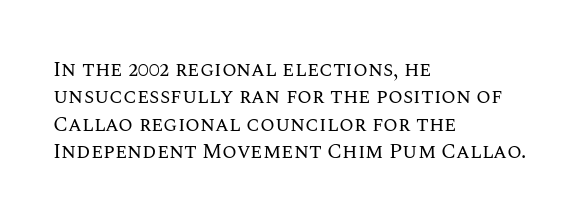
{"italic": "no", "bold": "no", "underline": "no", "align": "left", "line_spacing": "normal", "line_spacing_ratio": 1.3, "letter_spacing": "normal", "letter_spacing_em": 0.0, "glyph_px": 21}
